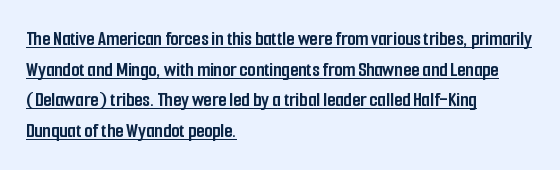
The image shows 21 px bold type, upright; set left-aligned, normal line spacing (1.46x), normal letter spacing, underlined.
